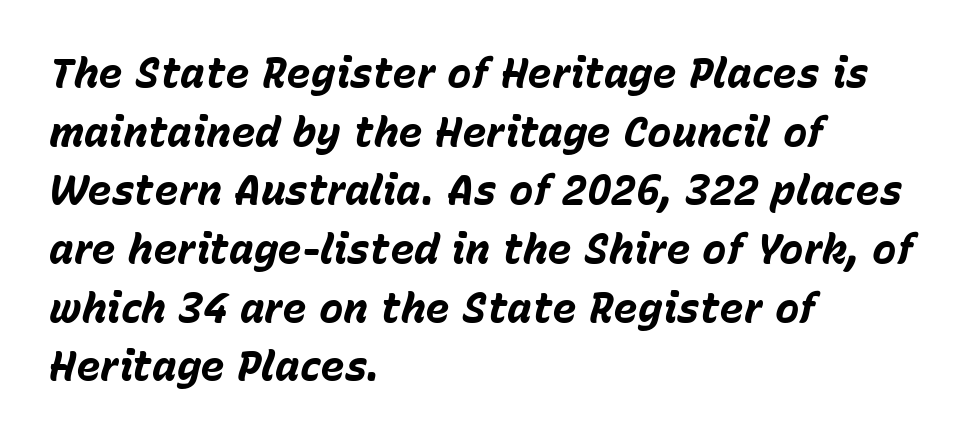
The image shows 41 px bold type, italic (leaning right); set left-aligned, normal line spacing (1.43x), normal letter spacing, not underlined; low stroke contrast and a medium x-height.
